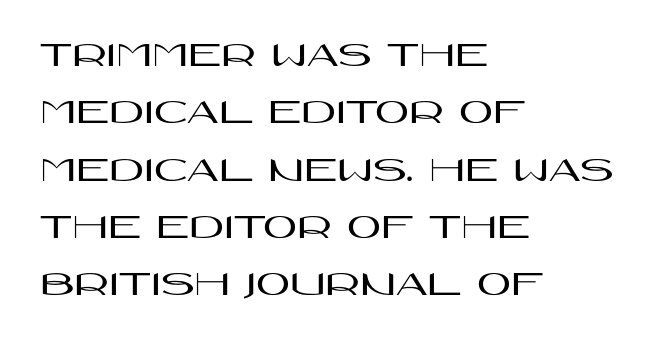
Q: Is the text italic (slanted)? A: No, it is upright.
Q: Is the typeface a serif or a sans-serif typeface? A: Sans-serif.
Q: Is the text underlined? A: No.
Q: How is the paragraph aligned? A: Left-aligned.
Q: Is the spacing between letters normal or unusually wide? A: Normal.
Q: Is the spacing between lines tight, normal or loose? A: Normal.
Q: Width (condensed, normal, or wide)? A: Wide.
Q: Stroke contrast? A: High.
Q: x-height? A: Large.
Q: Monospaced? A: No.
